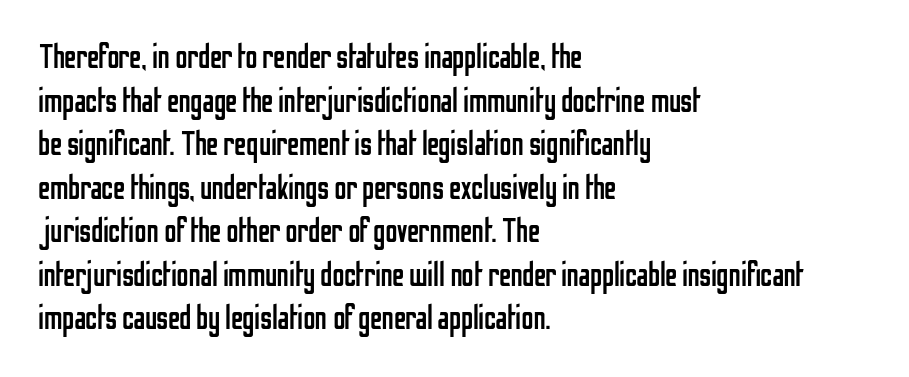
The image shows 34 px regular-weight, condensed sans-serif type, upright; set left-aligned, normal line spacing (1.28x), normal letter spacing, not underlined; low stroke contrast and a medium x-height.
